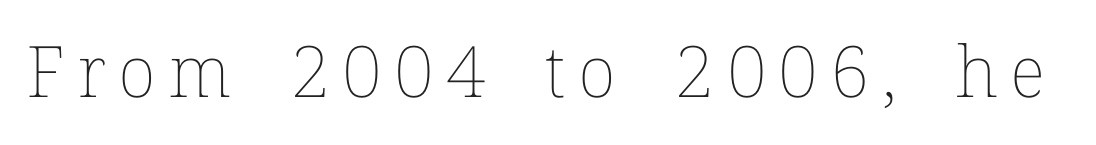
The image shows 71 px thin type, upright; set not underlined; low stroke contrast and a medium x-height.
